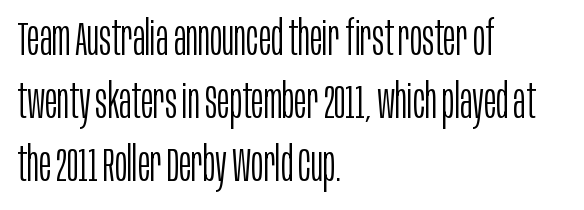
Looks like regular typesetting: each glyph gets only the width it needs. No extra ink here — the face is not bold. Does extra space separate the letters? No, they use regular spacing. A typesetter would call this leading conventional body-copy spacing. These lines were composed using upright roman letters. Descenders hang freely into open space.
